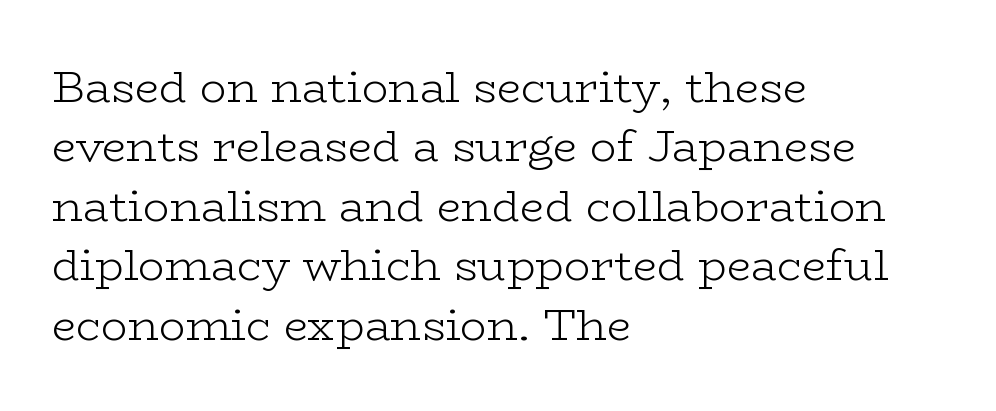
{"serif": "yes", "italic": "no", "bold": "no", "weight": "light", "width": "wide", "stroke_contrast": "low", "x_height": "medium", "monospaced": "no", "underline": "no", "align": "left", "line_spacing": "normal", "line_spacing_ratio": 1.35, "letter_spacing": "normal", "letter_spacing_em": 0.0, "glyph_px": 44}
